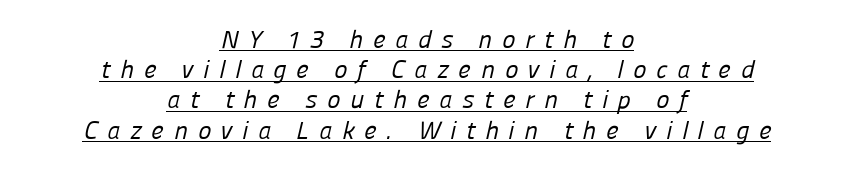
Observe the wide spacing: letters keep a clear distance from each other. Both edges are ragged and mirror each other, which tells us the setting is centered. These characters rest on top of a visible drawn line. A light-to-regular cut is what we see here.
